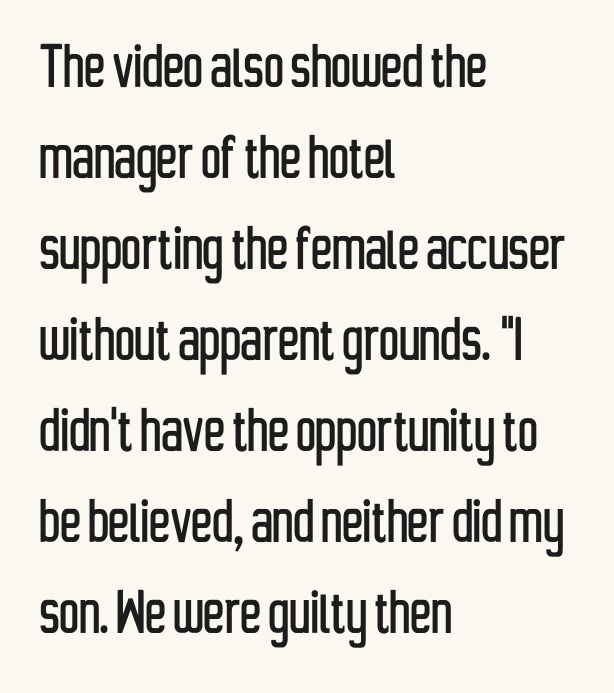
{"serif": "no", "italic": "no", "width": "condensed", "stroke_contrast": "low", "x_height": "medium", "monospaced": "no", "underline": "no", "align": "left", "line_spacing": "normal", "line_spacing_ratio": 1.3, "letter_spacing": "normal", "letter_spacing_em": 0.0, "glyph_px": 70}
